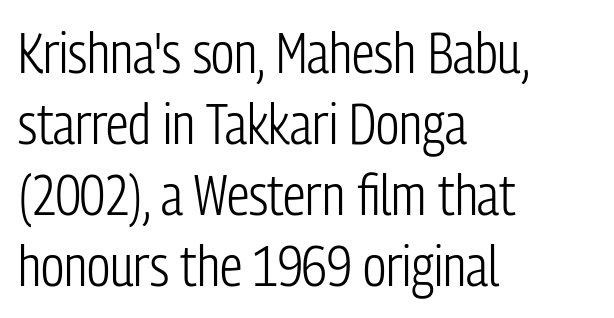
{"serif": "no", "italic": "no", "bold": "no", "weight": "light", "width": "condensed", "stroke_contrast": "low", "x_height": "medium", "monospaced": "no", "underline": "no", "align": "left", "line_spacing": "normal", "line_spacing_ratio": 1.27, "letter_spacing": "normal", "letter_spacing_em": 0.0, "glyph_px": 56}
